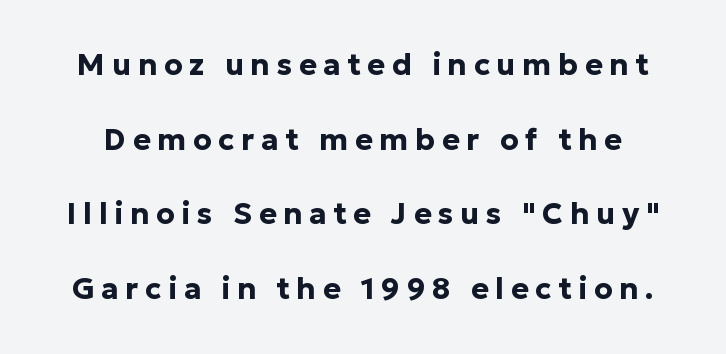
{"serif": "no", "italic": "no", "bold": "yes", "weight": "bold", "width": "normal", "stroke_contrast": "low", "x_height": "medium", "monospaced": "no", "underline": "no", "line_spacing": "loose", "line_spacing_ratio": 2.49, "letter_spacing": "wide", "letter_spacing_em": 0.22, "glyph_px": 30}
